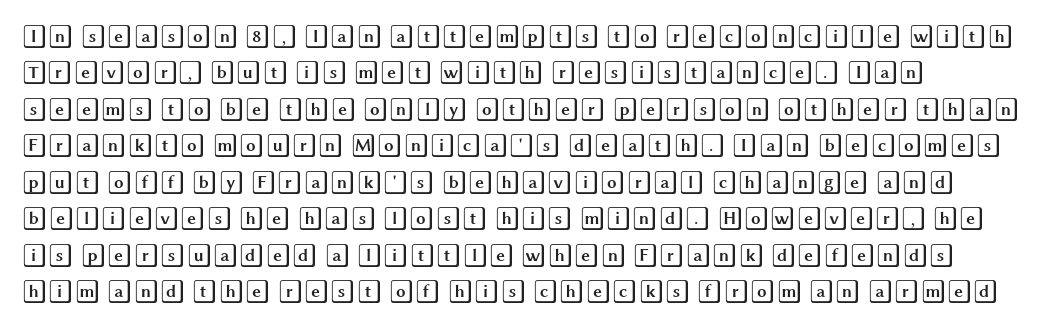
The image shows 24 px text type, upright; set left-aligned, normal line spacing (1.52x), normal letter spacing, not underlined.
